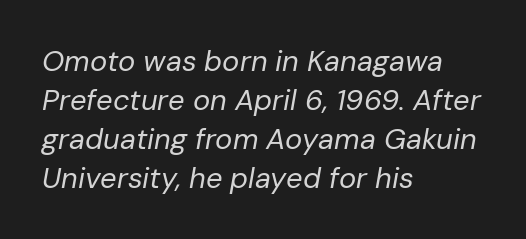
The image shows 29 px regular-weight type, italic (leaning right); set left-aligned, normal line spacing (1.34x), normal letter spacing, not underlined; low stroke contrast and a medium x-height.
